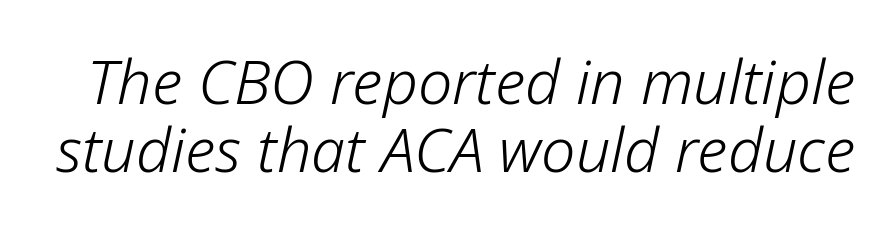
The image shows 61 px light type, italic (leaning right); set tight line spacing (1.12x), normal letter spacing, not underlined; low stroke contrast and a medium x-height.
